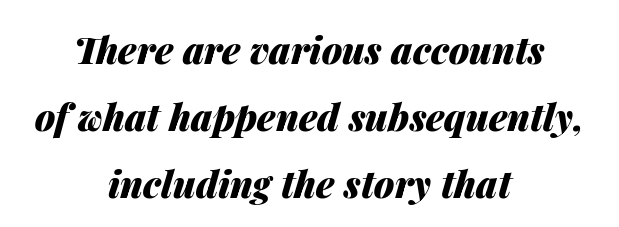
Characters follow at the spacing the type designer built in. The rendering applies a slant to the glyphs. Compared with an ordinary text face, these strokes are far heavier — a full bold. The string is rendered with underlining switched off. The rendering positions every line midway between the sides. A typesetter would call this proportional, since set widths differ per character.
